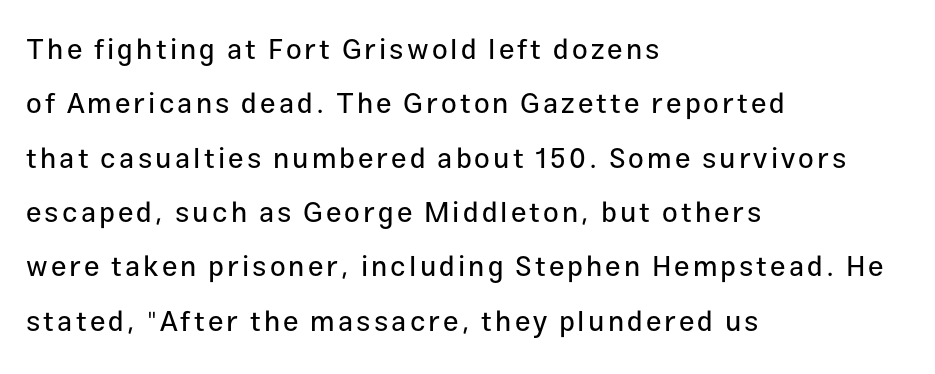
This sample has the flowing, uneven cadence of proportional lettering. Plain, unruled lines of type. Does the type have serifs? No, each stem ends abruptly. Characters remain perfectly vertical along every line. Interline gaps are noticeably wide in this sample.
